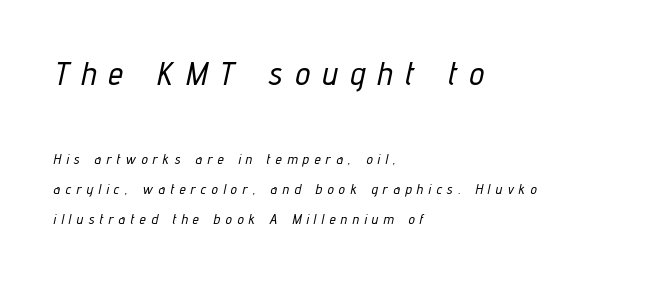
Q: Is the text italic (slanted)? A: Yes, it leans right by about 12 degrees.
Q: Is the text underlined? A: No.
Q: How is the paragraph aligned? A: Left-aligned.
Q: Is the spacing between letters normal or unusually wide? A: Unusually wide.
Q: Is the spacing between lines tight, normal or loose? A: Loose.
Q: Which block of text is set in a larger size, the first (top) or the second (bottom)? A: The first (top) one.
Q: Width (condensed, normal, or wide)? A: Condensed.
Q: Stroke contrast? A: Low.
Q: x-height? A: Medium.
Q: Monospaced? A: No.
